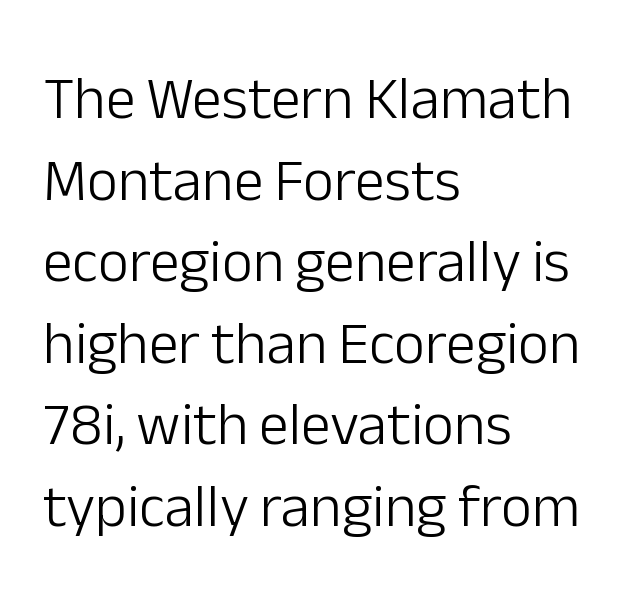
Q: Is the text bold? A: No.
Q: Is the text italic (slanted)? A: No, it is upright.
Q: Is the typeface a serif or a sans-serif typeface? A: Sans-serif.
Q: Is the text underlined? A: No.
Q: How is the paragraph aligned? A: Left-aligned.
Q: Is the spacing between letters normal or unusually wide? A: Normal.
Q: Is the spacing between lines tight, normal or loose? A: Normal.
Q: Width (condensed, normal, or wide)? A: Normal.
Q: Stroke contrast? A: Low.
Q: x-height? A: Medium.
Q: Monospaced? A: No.
